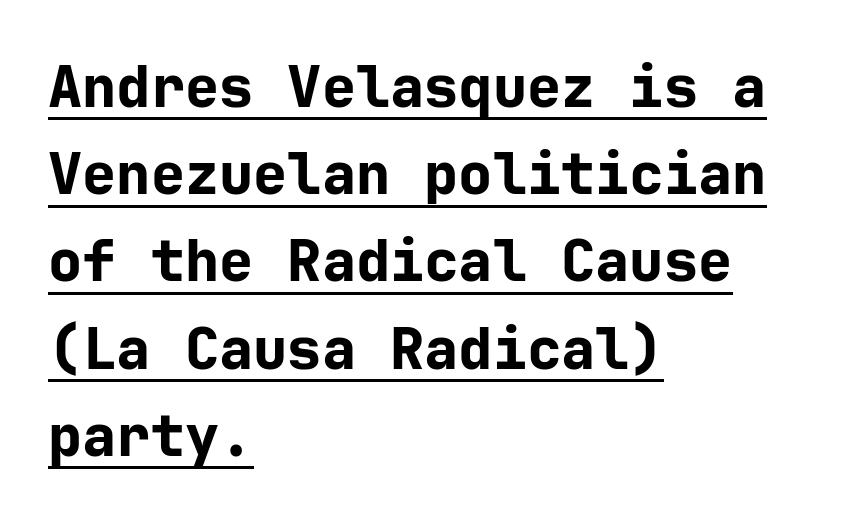
Q: Is the text bold? A: Yes.
Q: Is the text italic (slanted)? A: No, it is upright.
Q: Is the typeface a serif or a sans-serif typeface? A: Sans-serif.
Q: Is the text underlined? A: Yes.
Q: How is the paragraph aligned? A: Left-aligned.
Q: Is the spacing between letters normal or unusually wide? A: Normal.
Q: Is the spacing between lines tight, normal or loose? A: Normal.
Q: Width (condensed, normal, or wide)? A: Normal.
Q: Stroke contrast? A: Low.
Q: x-height? A: Medium.
